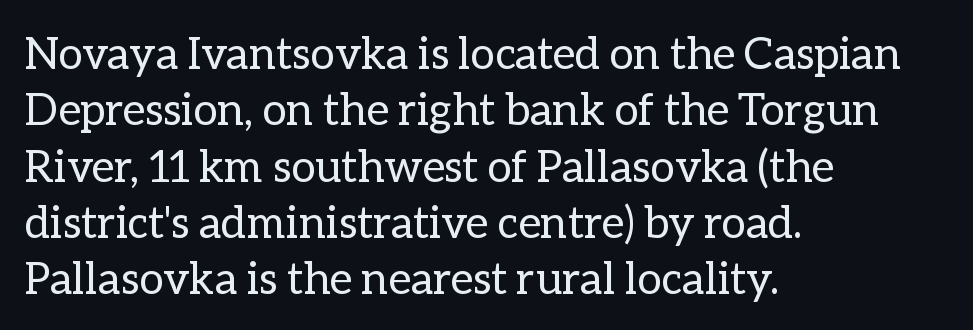
Letters have the restrained weight of plain body copy at most. The type sits square on the baseline with zero lean. The passage is arranged the way most books set body copy — flush left. The rendering uses a moderate line-height, typical for paragraphs. These lines are rendered in a variable-pitch font. Underlining? Definitely not there.
